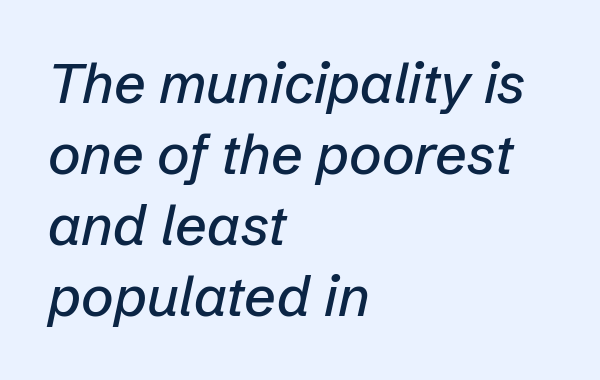
Does the lettering tilt? It does — this is italic. Glance below the letters and you will spot only blank space. The letters sit at their default tracking, neither squeezed nor spread. Interline gaps are of average width in this sample.
